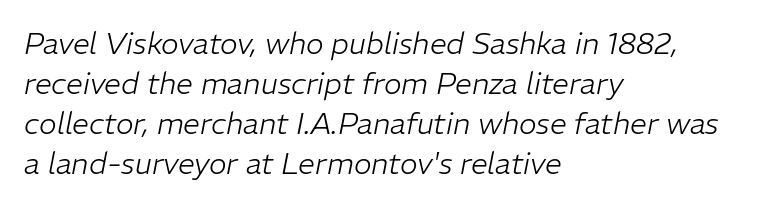
Type without underlining. Is there much room between lines? A standard amount, neither cramped nor airy. The paragraph has a hard left edge and a soft right edge. These lines keep a tight, regular rhythm from letter to letter. This sample has the flowing, uneven cadence of proportional lettering. Designer's note — italics engaged.
